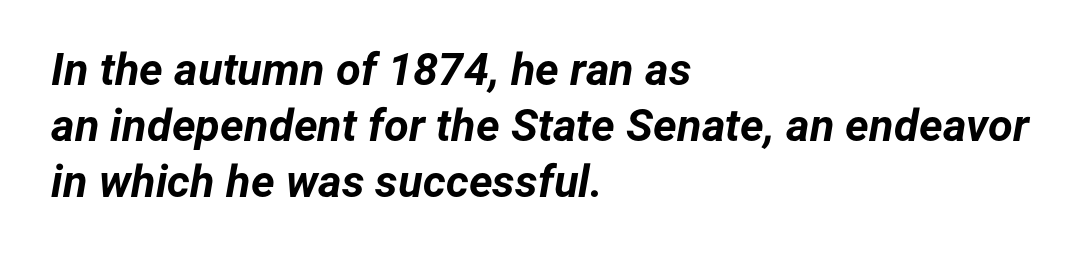
The type is set solid horizontally, with unmodified tracking. The rendering applies a slant to the glyphs. This sample is left-justified, so line endings fall wherever the words run out. Honestly, the row spacing looks completely unremarkable. A typesetter would call this proportional, since set widths differ per character. As a designer I'd log this as weight 700, bold.
